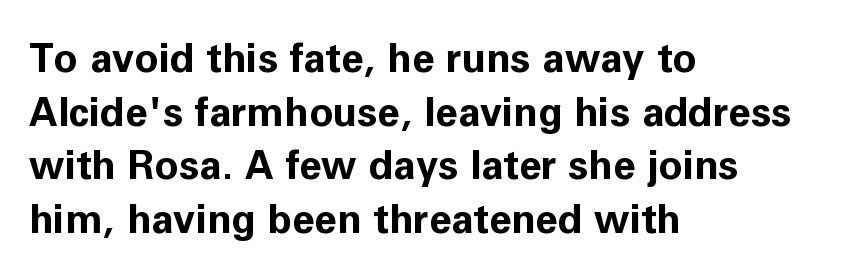
The gaps between neighbouring characters are ordinary and unremarkable. A dark, heavy texture on the line: the type is bold. Is this a fixed-width face? No — the glyphs have proportional, varying widths. A typesetter would mark this as roman, not italic.
